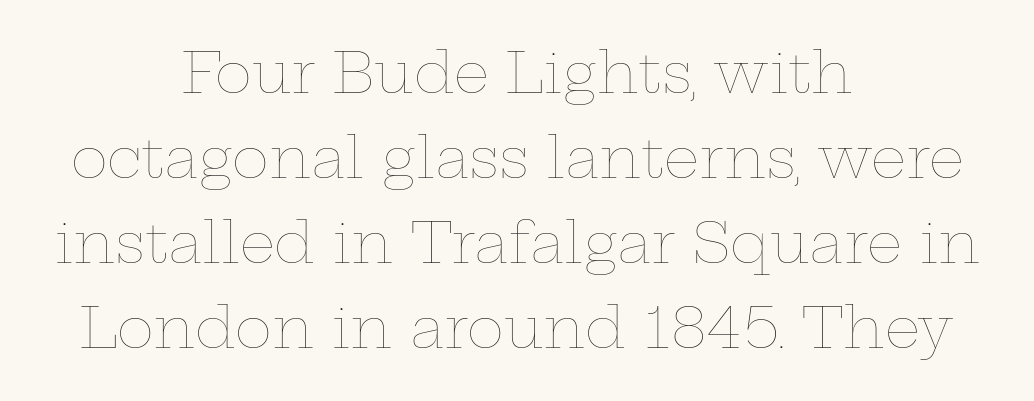
Q: Is the text bold? A: No.
Q: Is the text italic (slanted)? A: No, it is upright.
Q: Is the text underlined? A: No.
Q: How is the paragraph aligned? A: Centered.
Q: Is the spacing between letters normal or unusually wide? A: Normal.
Q: Is the spacing between lines tight, normal or loose? A: Normal.
Q: Width (condensed, normal, or wide)? A: Wide.
Q: Stroke contrast? A: Low.
Q: x-height? A: Medium.
Q: Monospaced? A: No.
